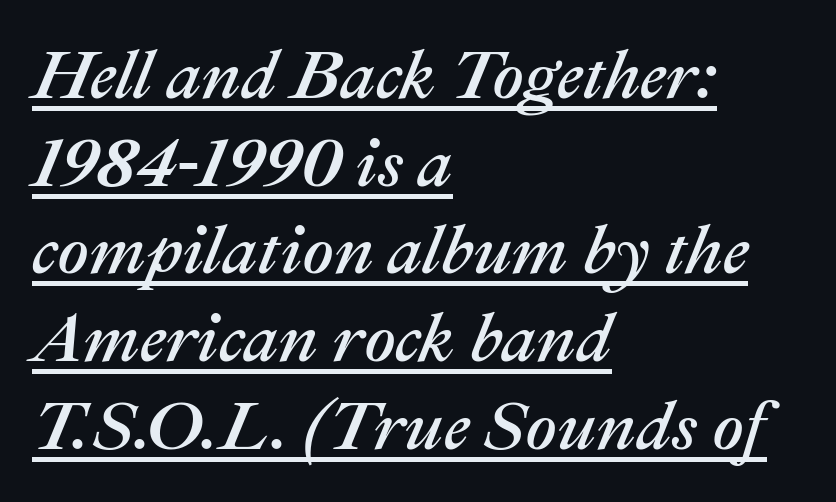
Each line of the rendering has a horizontal stroke beneath the glyphs. A normal amount of white space separates one row of letters from the next. Each line starts at the same left margin while the right side varies. Italic: yes, the glyphs are oblique. These lines are rendered in a variable-pitch font. Tracking value appears to be zero — textbook default spacing.
